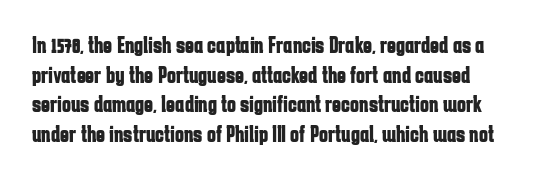
{"italic": "no", "bold": "yes", "underline": "no", "line_spacing_ratio": 1.23, "letter_spacing": "normal", "letter_spacing_em": 0.0, "glyph_px": 24}
